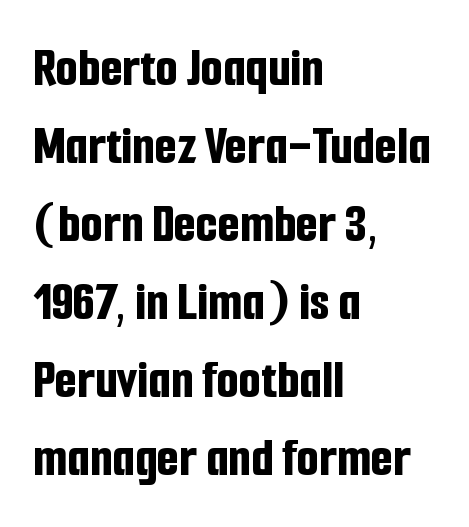
Q: Is the text bold? A: Yes.
Q: Is the text italic (slanted)? A: No, it is upright.
Q: Is the typeface a serif or a sans-serif typeface? A: Sans-serif.
Q: Is the text underlined? A: No.
Q: How is the paragraph aligned? A: Left-aligned.
Q: Is the spacing between letters normal or unusually wide? A: Normal.
Q: Is the spacing between lines tight, normal or loose? A: Normal.
Q: Width (condensed, normal, or wide)? A: Condensed.
Q: Stroke contrast? A: Low.
Q: x-height? A: Medium.
Q: Monospaced? A: No.
